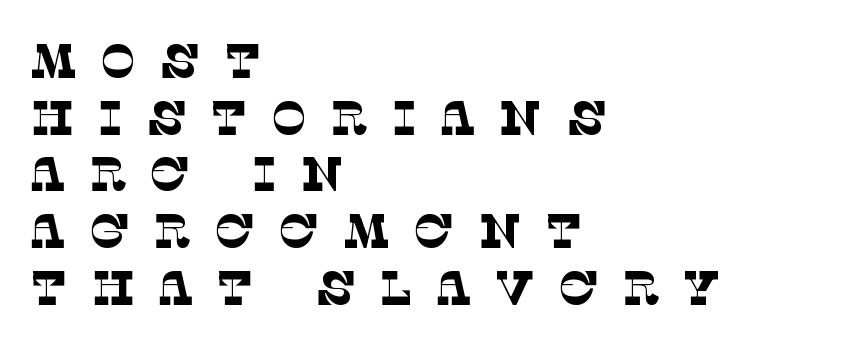
{"serif": "yes", "bold": "no", "weight": "thin", "width": "normal", "stroke_contrast": "low", "x_height": "large", "monospaced": "no", "underline": "no", "align": "left", "line_spacing_ratio": 1.18, "letter_spacing": "wide", "letter_spacing_em": 0.48, "glyph_px": 48}
